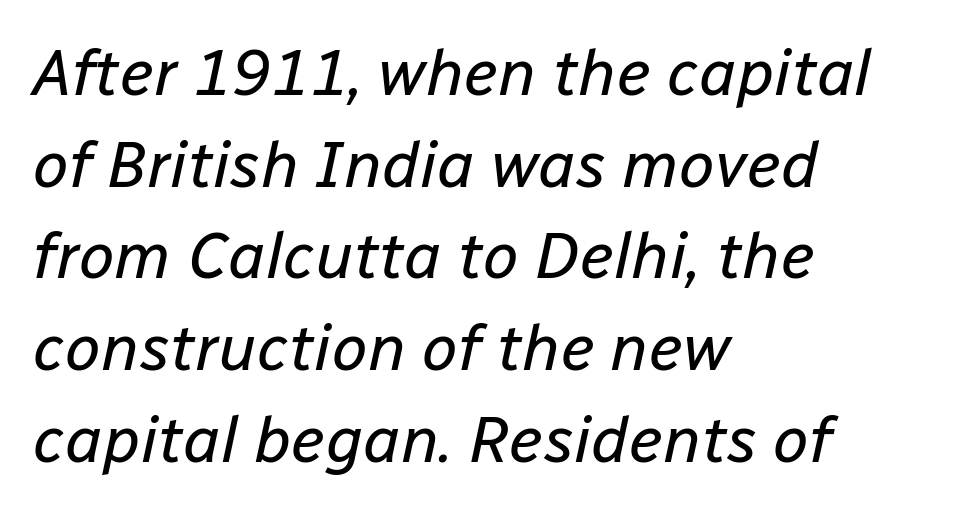
{"italic": "yes", "lean": "right", "slant_degrees": 12, "bold": "no", "weight": "regular", "width": "normal", "stroke_contrast": "low", "x_height": "medium", "monospaced": "no", "underline": "no", "align": "left", "line_spacing": "normal", "line_spacing_ratio": 1.41, "letter_spacing": "normal", "letter_spacing_em": 0.0, "glyph_px": 65}
